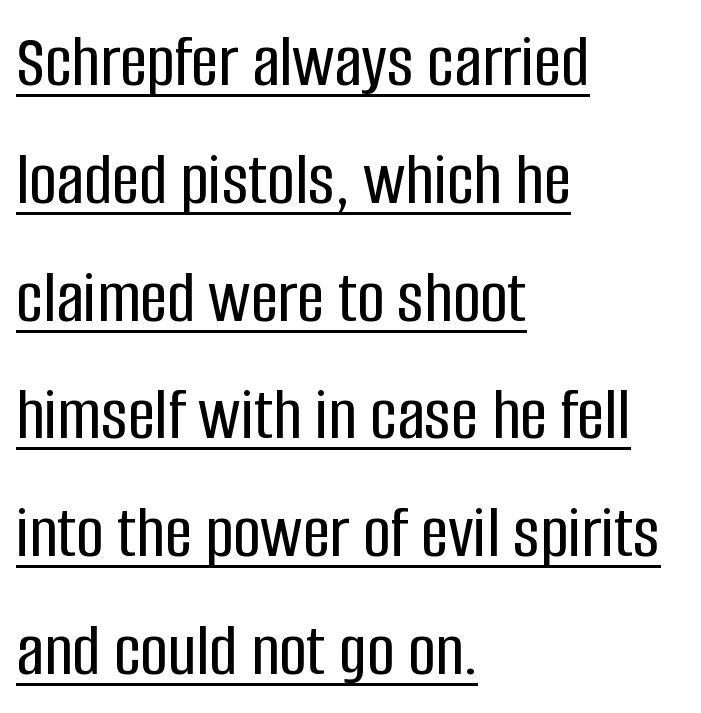
{"serif": "no", "italic": "no", "width": "condensed", "stroke_contrast": "low", "x_height": "large", "monospaced": "no", "underline": "yes", "align": "left", "line_spacing": "normal", "line_spacing_ratio": 1.55, "letter_spacing": "normal", "letter_spacing_em": 0.0, "glyph_px": 76}
